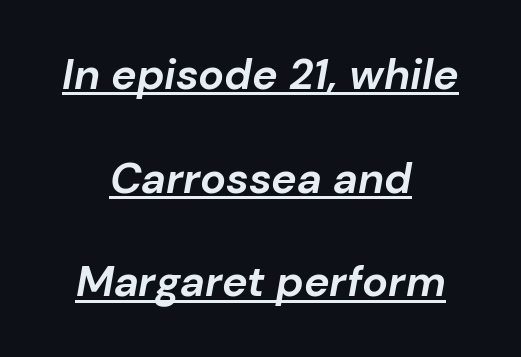
The font's italic variant was chosen for this text. Every row of glyphs is offset so its center matches the block's center. The line texture is even and compact thanks to regular tracking. The rendering uses natural spacing where letterforms have individual widths.
